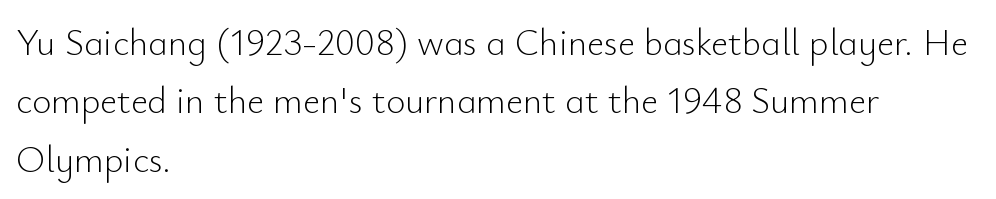
The image shows 37 px light sans-serif type, upright; set left-aligned, normal line spacing (1.58x), normal letter spacing, not underlined; low stroke contrast and a small x-height.
